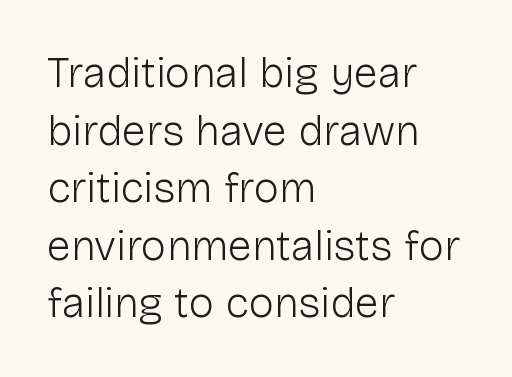
{"serif": "no", "italic": "no", "bold": "no", "weight": "light", "width": "normal", "stroke_contrast": "low", "x_height": "medium", "monospaced": "no", "underline": "no", "align": "left", "line_spacing": "normal", "line_spacing_ratio": 1.34, "letter_spacing": "normal", "letter_spacing_em": 0.0, "glyph_px": 43}
